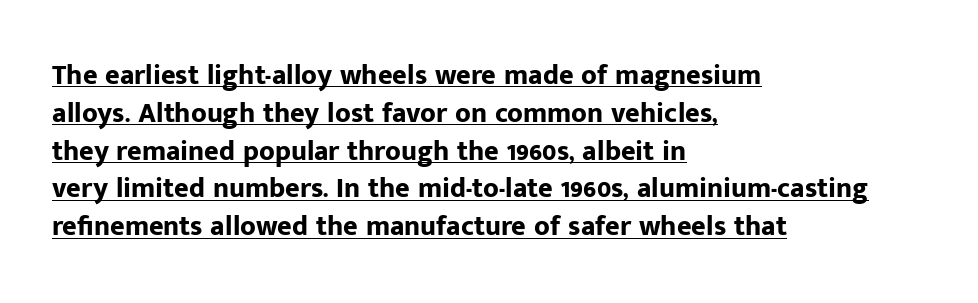
Q: Is the text bold? A: Yes.
Q: Is the text italic (slanted)? A: No, it is upright.
Q: Is the typeface a serif or a sans-serif typeface? A: Sans-serif.
Q: Is the text underlined? A: Yes.
Q: How is the paragraph aligned? A: Left-aligned.
Q: Is the spacing between letters normal or unusually wide? A: Normal.
Q: Is the spacing between lines tight, normal or loose? A: Normal.
Q: Width (condensed, normal, or wide)? A: Normal.
Q: Stroke contrast? A: Low.
Q: x-height? A: Medium.
Q: Monospaced? A: No.
